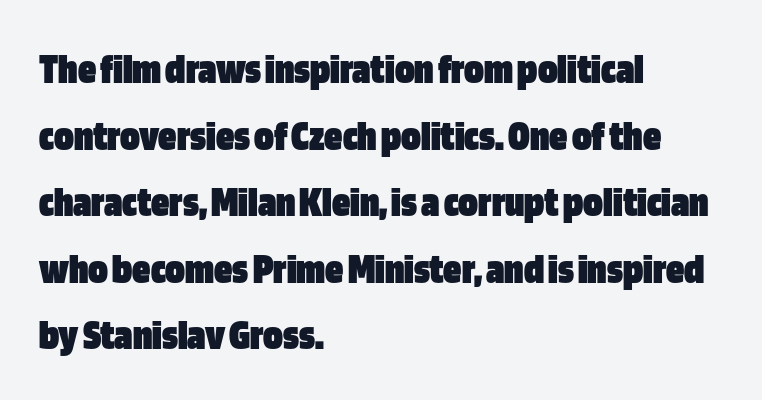
These lines are composed in type without serifs. Is this a fixed-width face? No — the glyphs have proportional, varying widths. Heft: maximum for text — a bold. Default kerning and tracking; the words read as compact shapes.
